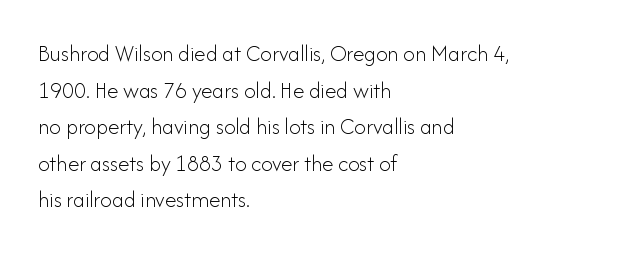
Notice how descenders clear the ascenders below comfortably — that's standard leading. Heft: none added — not bold. Posture: upright roman. The tracking reads as untouched default to a designer's eye. If you drew a ruler down the left edge, every line would touch it.
